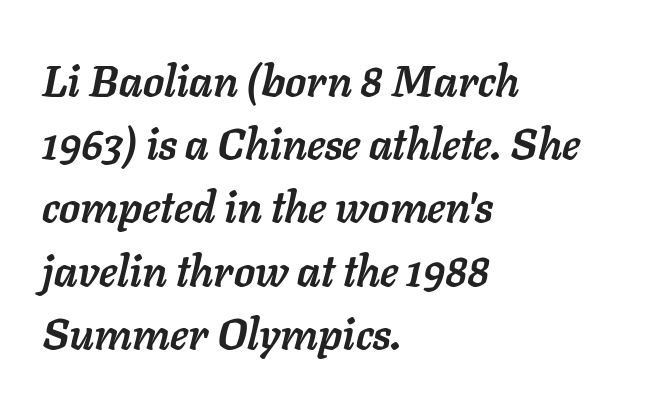
Character widths vary here, with narrow letters taking less room than wide ones. As a designer I'd log this as weight 700, bold. Students, observe: this is what conventionally led text looks like. This sample is left-justified, so line endings fall wherever the words run out. It's the slanting kind of type.
